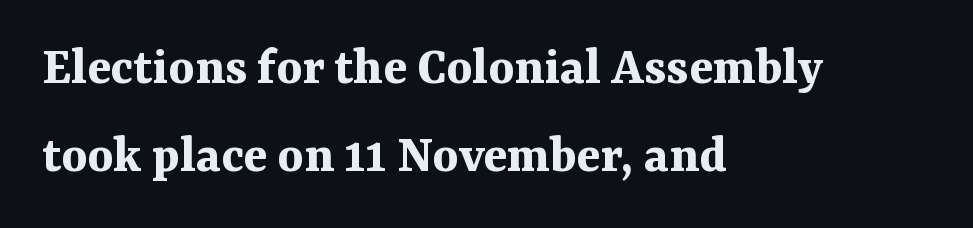
Characters remain perfectly vertical along every line. This rendering employs a face with finishing strokes, i.e., a serif. Type without underlining. Each letter keeps its own natural width here, so spacing adapts to shape.
